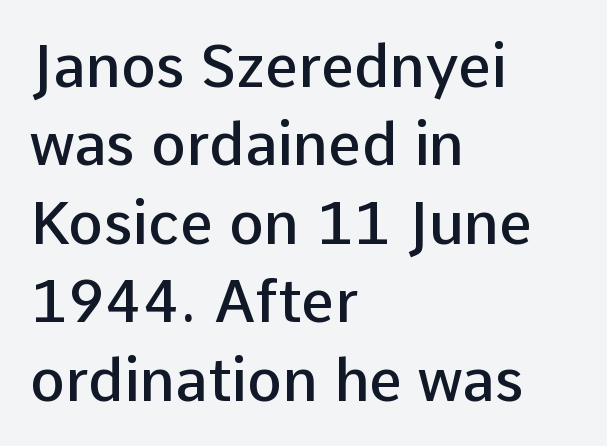
Plain, unruled lines of type. The ragged edge is on the right, which tells us the setting is flush left. Think of a printed novel: that variable character pitch is what you see here. If you measured baseline to baseline, you'd find a middling distance.
